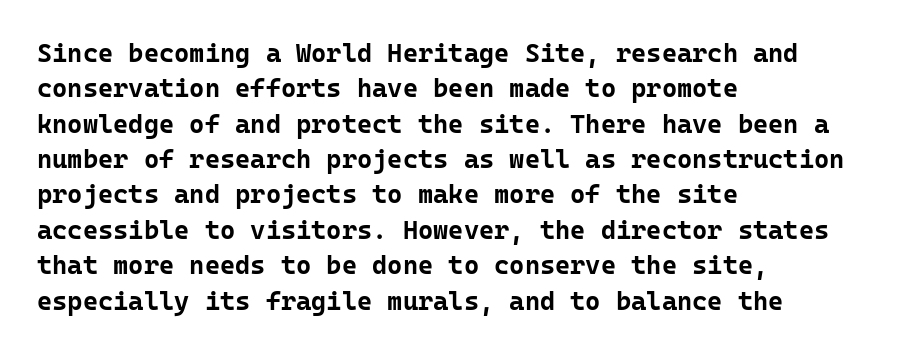
Normally led — the rows are evenly, conventionally spaced. A roman cut, with each character standing at attention. The gaps between neighbouring characters are ordinary and unremarkable. The words here are not underlined. Left-aligned paragraph, ragged on the right. The typesetting leans heavy: a genuine bold.
